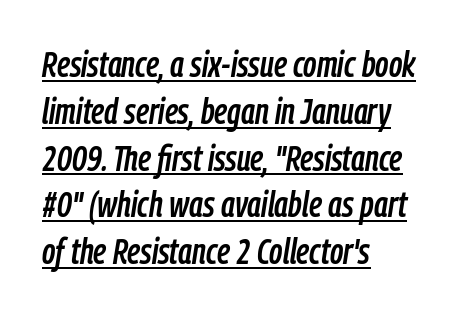
{"italic": "yes", "lean": "right", "slant_degrees": 9, "width": "condensed", "stroke_contrast": "low", "x_height": "medium", "monospaced": "no", "underline": "yes", "align": "left", "line_spacing": "normal", "line_spacing_ratio": 1.3, "letter_spacing": "normal", "letter_spacing_em": 0.0, "glyph_px": 36}
